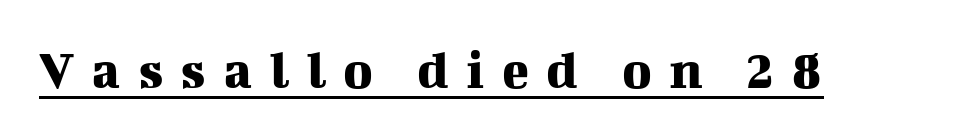
{"serif": "yes", "italic": "no", "width": "normal", "stroke_contrast": "medium", "x_height": "medium", "monospaced": "no", "underline": "yes", "letter_spacing": "wide", "letter_spacing_em": 0.31, "glyph_px": 56}
